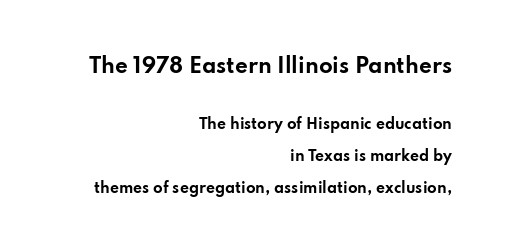
{"italic": "no", "bold": "yes", "underline": "no", "align": "right", "line_spacing": "loose", "line_spacing_ratio": 2.27, "letter_spacing": "normal", "letter_spacing_em": 0.0, "larger_block": "first", "size_ratio": 1.43, "glyph_px": 20}
